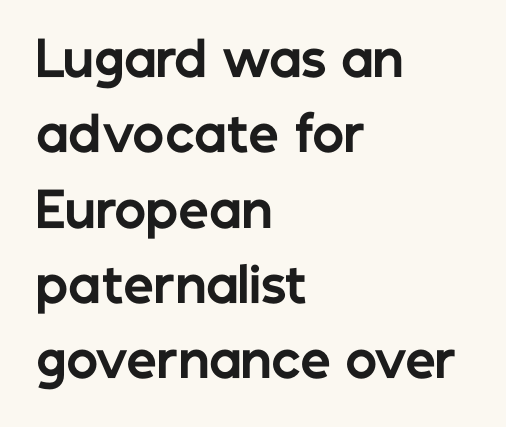
Is the letter spacing exaggerated? No — it looks like the ordinary default. The characters display no serif detailing; their extremities are plain. Has an underline been added? It has not. Here the designer chose a conventional face with non-uniform glyph widths.
